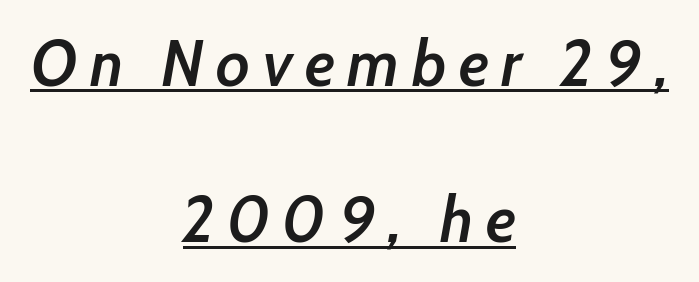
Q: Is the text bold? A: Semi-bold.
Q: Is the text italic (slanted)? A: Yes, it leans right by about 10 degrees.
Q: Is the text underlined? A: Yes.
Q: How is the paragraph aligned? A: Centered.
Q: Is the spacing between lines tight, normal or loose? A: Loose.
Q: Width (condensed, normal, or wide)? A: Condensed.
Q: Stroke contrast? A: Low.
Q: x-height? A: Medium.
Q: Monospaced? A: No.
